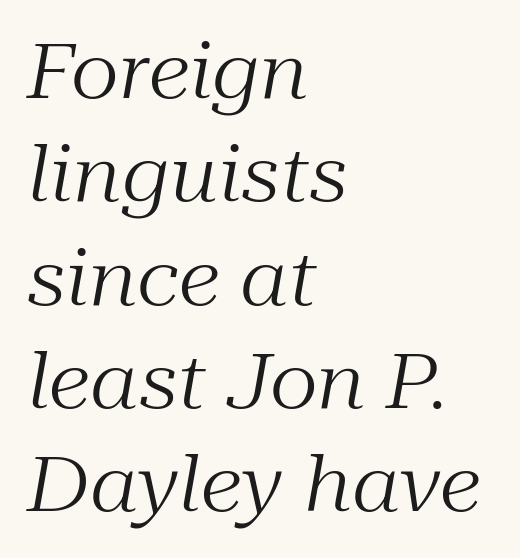
The image shows 76 px regular-weight serif type, italic (leaning right); set left-aligned, normal line spacing (1.36x), normal letter spacing, not underlined; medium stroke contrast and a medium x-height.
